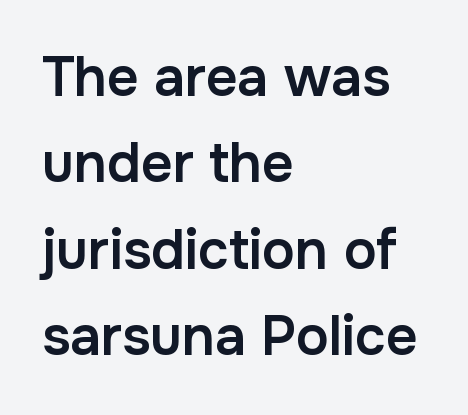
Do the characters align in a grid? No, the font is proportional. What's the leading like? Ordinary, nothing unusual. You can tell it's not italic because the verticals are truly vertical. The horizontal fit of the characters is conventional and even. A somewhat darkened texture: the type is semibold rather than bold.
